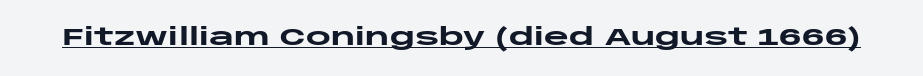
{"italic": "no", "bold": "yes", "underline": "yes", "letter_spacing": "normal", "letter_spacing_em": 0.0, "glyph_px": 24}
